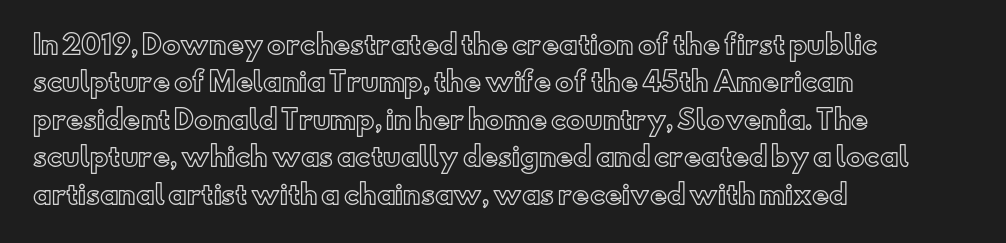
The image shows 26 px text type, upright; set left-aligned, normal line spacing (1.44x), normal letter spacing, not underlined.
